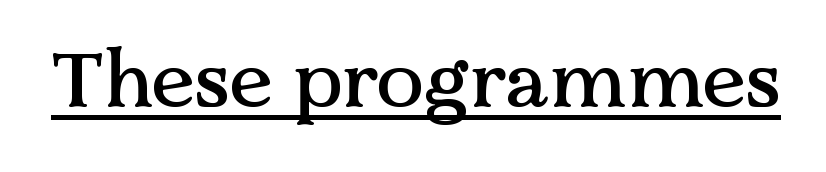
This rendering leaves character spacing at its baseline value. Do the characters align in a grid? No, the font is proportional. To sum up the face: it has serifs. Quick note: not italic, upright. Has an underline been added? It has.
